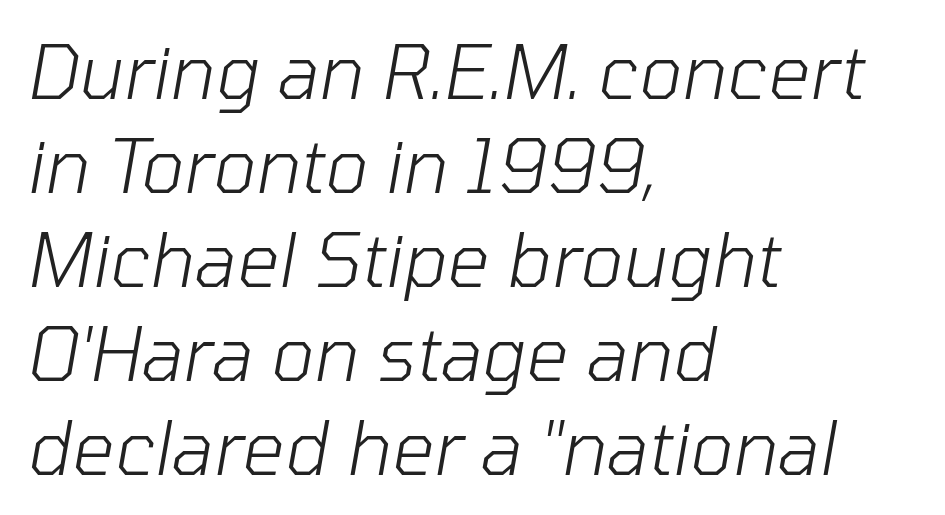
The image shows 74 px light type, italic (leaning right); set left-aligned, normal line spacing (1.27x), normal letter spacing, not underlined; low stroke contrast and a medium x-height.
